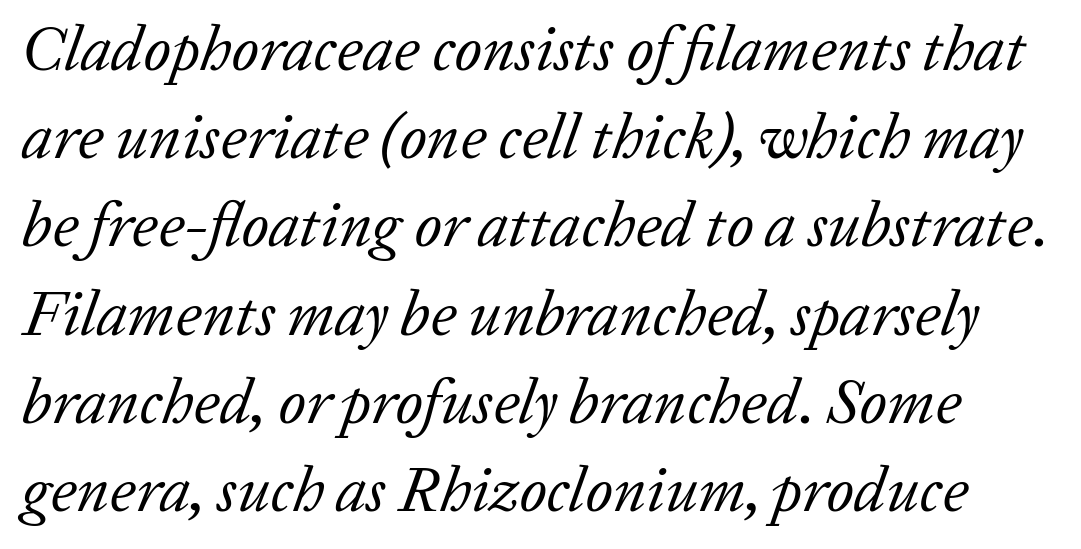
{"serif": "yes", "italic": "yes", "lean": "right", "slant_degrees": 20, "bold": "no", "weight": "regular", "width": "normal", "stroke_contrast": "low", "x_height": "medium", "monospaced": "no", "underline": "no", "line_spacing": "normal", "line_spacing_ratio": 1.4, "letter_spacing": "normal", "letter_spacing_em": 0.0, "glyph_px": 63}
